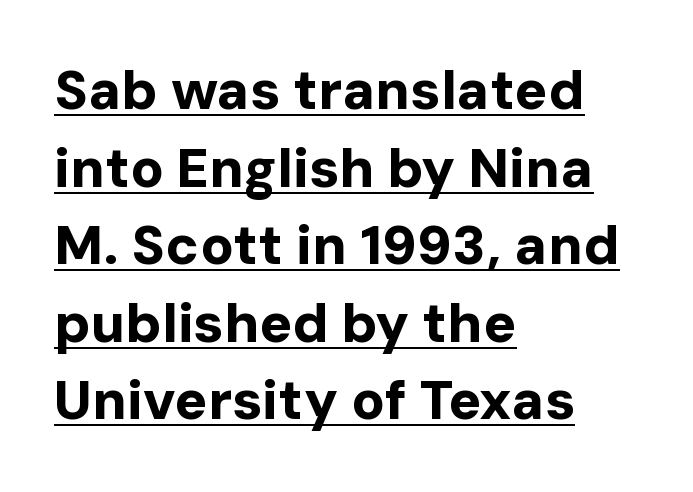
Q: Is the text bold? A: Yes.
Q: Is the text italic (slanted)? A: No, it is upright.
Q: Is the typeface a serif or a sans-serif typeface? A: Sans-serif.
Q: Is the text underlined? A: Yes.
Q: How is the paragraph aligned? A: Left-aligned.
Q: Is the spacing between letters normal or unusually wide? A: Normal.
Q: Is the spacing between lines tight, normal or loose? A: Normal.
Q: Width (condensed, normal, or wide)? A: Normal.
Q: Stroke contrast? A: Low.
Q: x-height? A: Medium.
Q: Monospaced? A: No.
